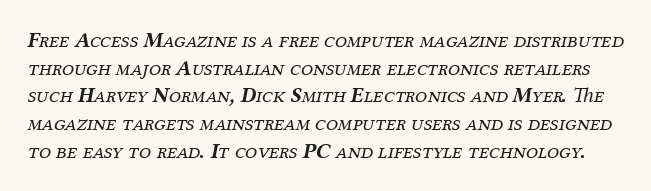
The image shows 22 px text type, italic (leaning right); set normal line spacing (1.26x), normal letter spacing, not underlined.
